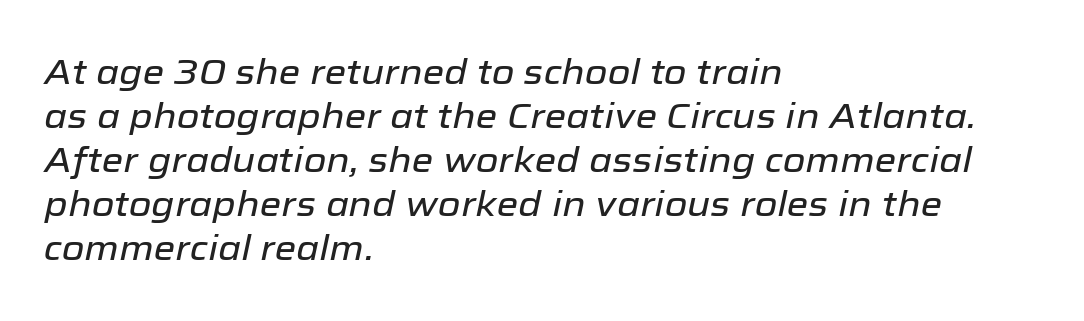
The image shows 35 px text type, italic (leaning right); set left-aligned, normal line spacing (1.26x), normal letter spacing, not underlined; low stroke contrast and a medium x-height.
